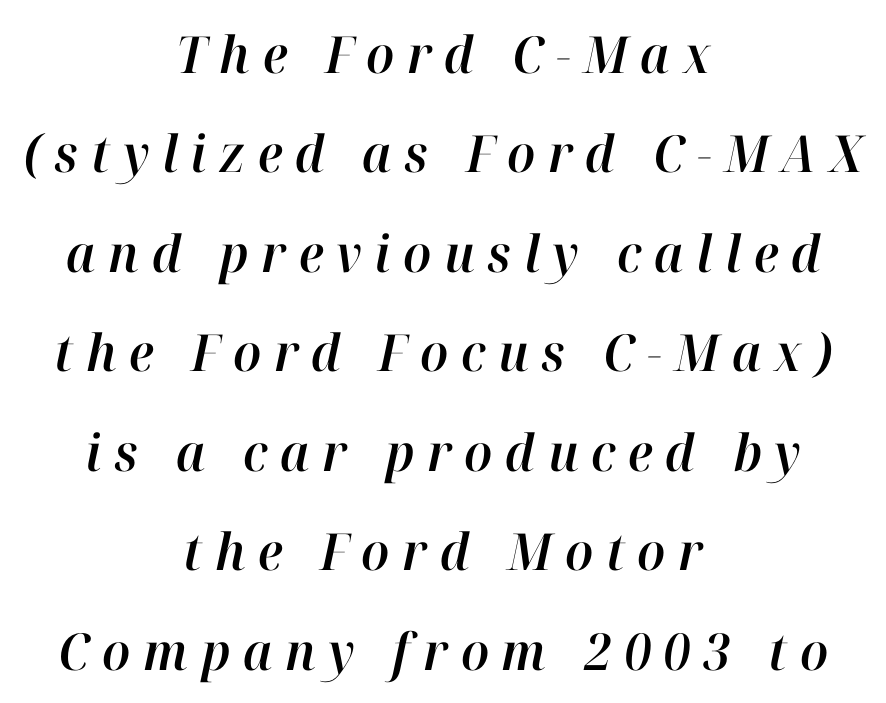
{"italic": "yes", "lean": "right", "slant_degrees": 12, "width": "normal", "stroke_contrast": "high", "x_height": "medium", "monospaced": "no", "underline": "no", "align": "center", "line_spacing": "loose", "line_spacing_ratio": 1.95, "letter_spacing": "wide", "letter_spacing_em": 0.25, "glyph_px": 51}
